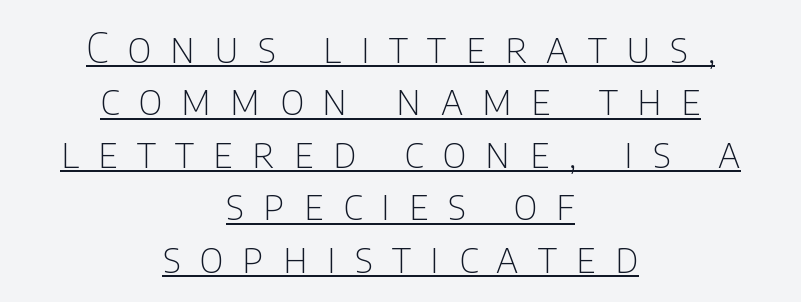
{"serif": "no", "italic": "no", "bold": "no", "weight": "thin", "width": "condensed", "stroke_contrast": "low", "x_height": "large", "monospaced": "no", "underline": "yes", "align": "center", "line_spacing": "normal", "line_spacing_ratio": 1.25, "letter_spacing": "wide", "letter_spacing_em": 0.46, "glyph_px": 42}
